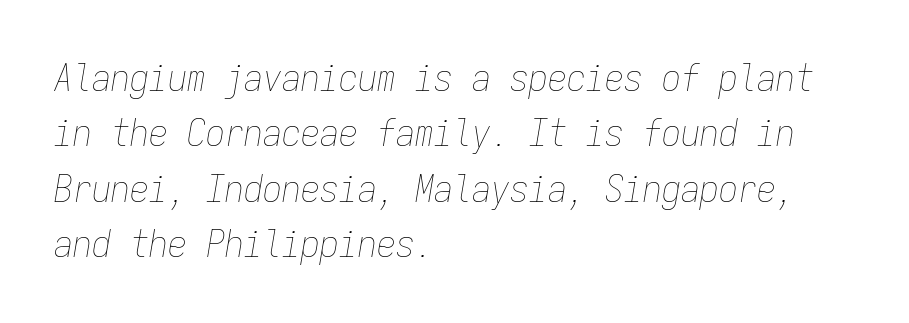
Weight: not bold — regular or lighter. Line beginnings align vertically; line endings do not. Just letters on the line, the space beneath them empty. Standard letterfit; no display-style spreading of the glyphs. Is this a fixed-width face? Yes — each glyph sits in an identical cell. What's the leading like? Ordinary, nothing unusual.
